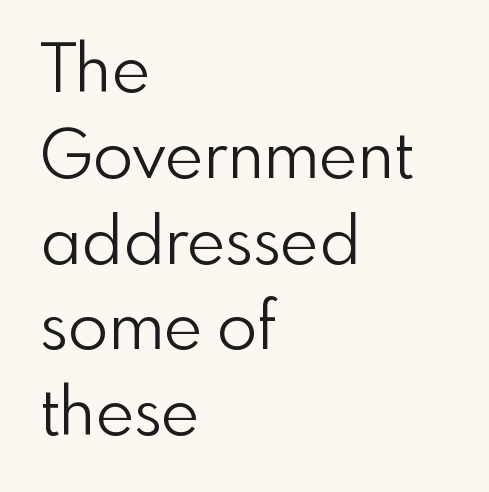
The image shows 66 px light sans-serif type, upright; set left-aligned, normal line spacing (1.3x), normal letter spacing, not underlined; a small x-height.
